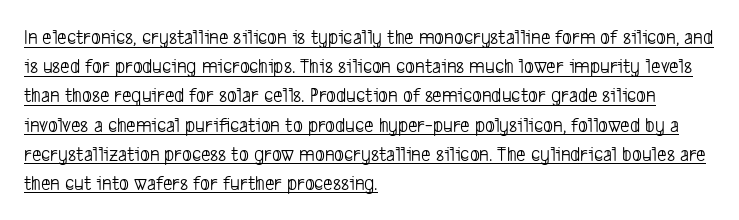
Q: Is the text bold? A: No.
Q: Is the text underlined? A: Yes.
Q: How is the paragraph aligned? A: Left-aligned.
Q: Is the spacing between letters normal or unusually wide? A: Normal.
Q: Is the spacing between lines tight, normal or loose? A: Normal.
